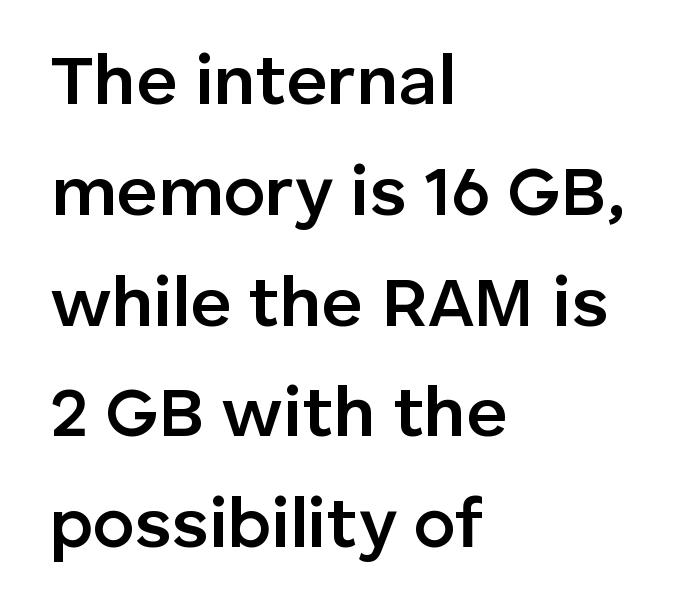
Q: Is the text bold? A: Semi-bold.
Q: Is the text italic (slanted)? A: No, it is upright.
Q: Is the typeface a serif or a sans-serif typeface? A: Sans-serif.
Q: Is the text underlined? A: No.
Q: How is the paragraph aligned? A: Left-aligned.
Q: Is the spacing between letters normal or unusually wide? A: Normal.
Q: Is the spacing between lines tight, normal or loose? A: Normal.
Q: Width (condensed, normal, or wide)? A: Normal.
Q: Stroke contrast? A: Low.
Q: x-height? A: Medium.
Q: Monospaced? A: No.
